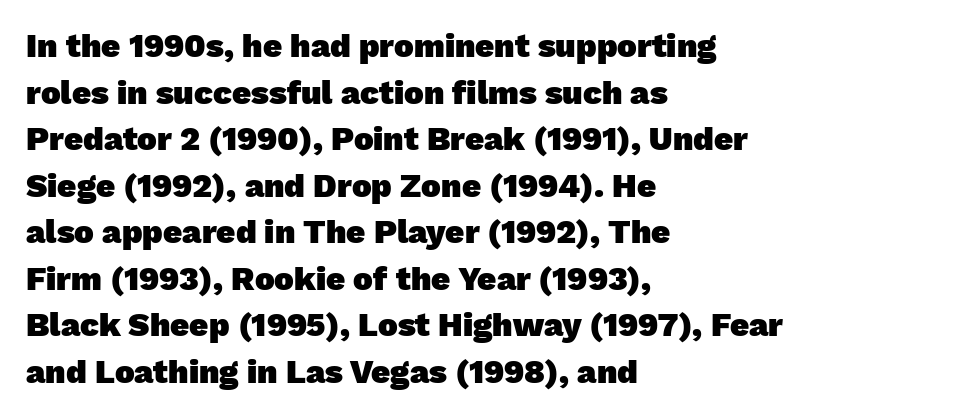
The image shows 33 px heavy sans-serif type; set left-aligned, normal line spacing (1.41x), normal letter spacing, not underlined; low stroke contrast and a medium x-height.
